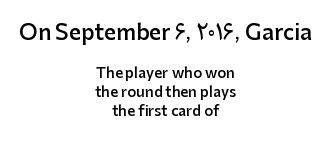
{"italic": "no", "bold": "semi", "underline": "no", "align": "center", "line_spacing": "normal", "line_spacing_ratio": 1.36, "letter_spacing": "normal", "letter_spacing_em": 0.0, "larger_block": "first", "size_ratio": 1.5, "glyph_px": 21}
